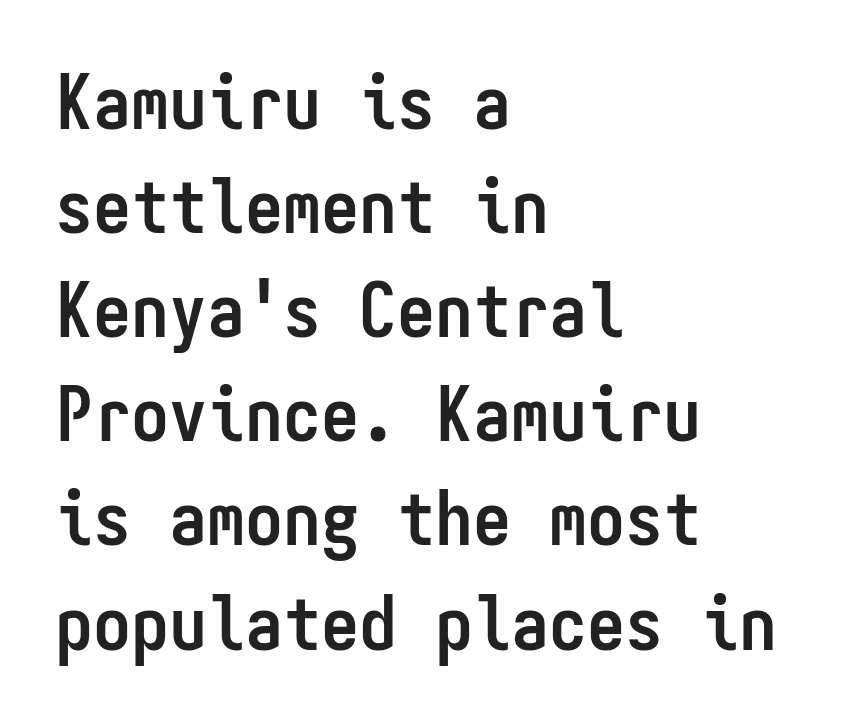
{"serif": "no", "italic": "no", "bold": "yes", "weight": "semibold", "width": "condensed", "stroke_contrast": "low", "x_height": "medium", "monospaced": "yes", "underline": "no", "align": "left", "line_spacing": "normal", "line_spacing_ratio": 1.37, "letter_spacing": "normal", "letter_spacing_em": 0.0, "glyph_px": 76}
